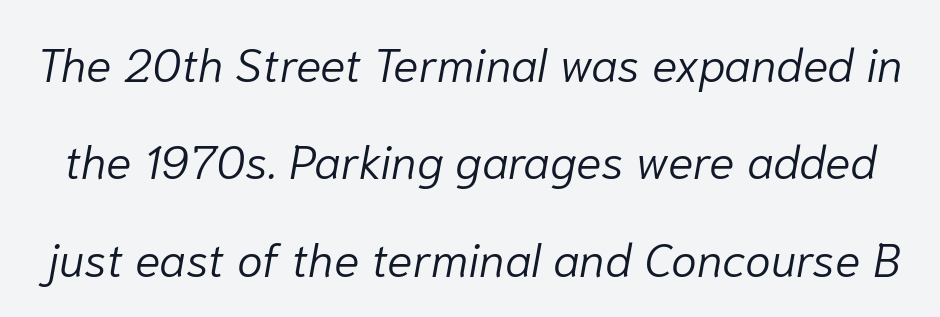
The image shows 47 px light type, italic (leaning right); set loose line spacing (2.07x), normal letter spacing, not underlined; low stroke contrast and a medium x-height.
